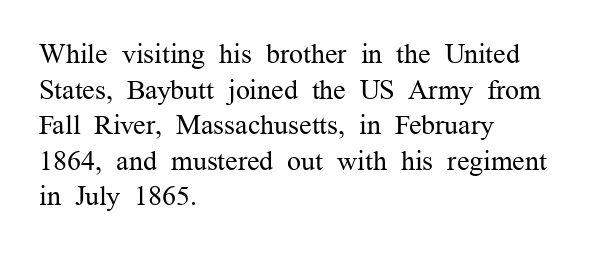
Q: Is the text bold? A: No.
Q: Is the text italic (slanted)? A: No, it is upright.
Q: Is the typeface a serif or a sans-serif typeface? A: Serif.
Q: Is the text underlined? A: No.
Q: How is the paragraph aligned? A: Left-aligned.
Q: Is the spacing between letters normal or unusually wide? A: Normal.
Q: Is the spacing between lines tight, normal or loose? A: Normal.
Q: Width (condensed, normal, or wide)? A: Normal.
Q: Stroke contrast? A: Medium.
Q: x-height? A: Medium.
Q: Monospaced? A: No.
